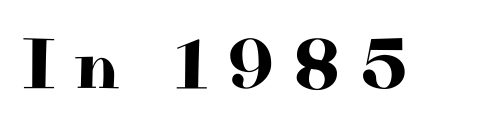
The image shows 72 px wide serif type, upright; set unusually wide letter spacing (+0.26 em), not underlined; high stroke contrast and a small x-height.
